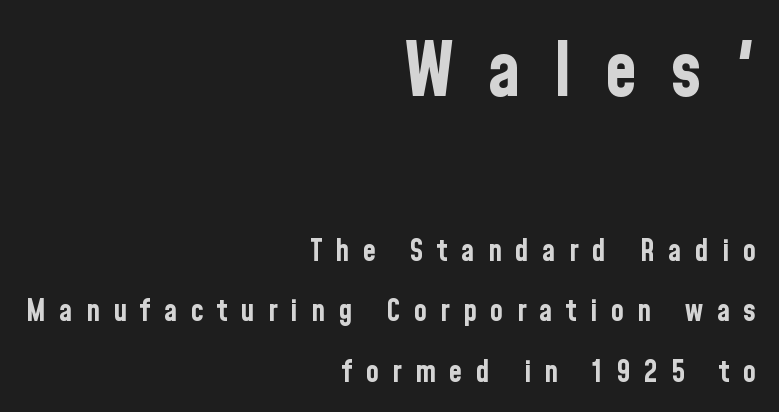
The space between consecutive lines is lavish. Tracking value appears strongly positive — letters spread wide. Caption: bold face, heavy strokes. The typesetter chose a ragged-left arrangement here. The letters stand upright; this is a roman face.
